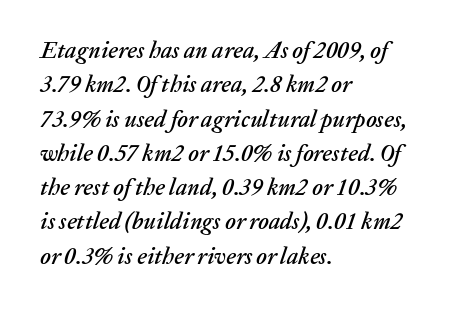
Q: Is the text italic (slanted)? A: Yes, it leans right by about 20 degrees.
Q: Is the text underlined? A: No.
Q: How is the paragraph aligned? A: Left-aligned.
Q: Is the spacing between letters normal or unusually wide? A: Normal.
Q: Is the spacing between lines tight, normal or loose? A: Normal.
